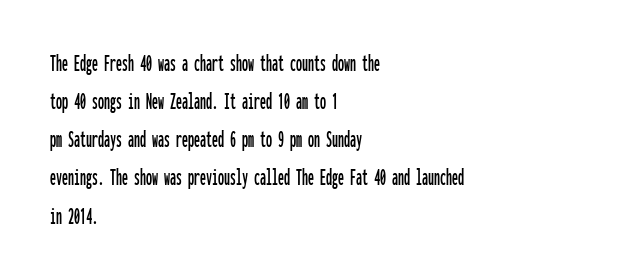
Q: Is the text italic (slanted)? A: No, it is upright.
Q: Is the text underlined? A: No.
Q: How is the paragraph aligned? A: Left-aligned.
Q: Is the spacing between letters normal or unusually wide? A: Normal.
Q: Is the spacing between lines tight, normal or loose? A: Normal.
